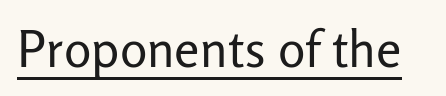
The image shows 51 px regular-weight sans-serif type, upright; set normal letter spacing, underlined; low stroke contrast and a medium x-height.
